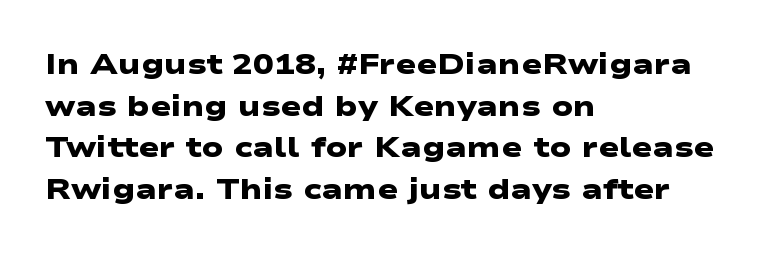
Q: Is the text bold? A: Yes.
Q: Is the typeface a serif or a sans-serif typeface? A: Sans-serif.
Q: Is the text underlined? A: No.
Q: How is the paragraph aligned? A: Left-aligned.
Q: Is the spacing between letters normal or unusually wide? A: Normal.
Q: Is the spacing between lines tight, normal or loose? A: Normal.
Q: Width (condensed, normal, or wide)? A: Wide.
Q: Stroke contrast? A: Low.
Q: x-height? A: Medium.
Q: Monospaced? A: No.
